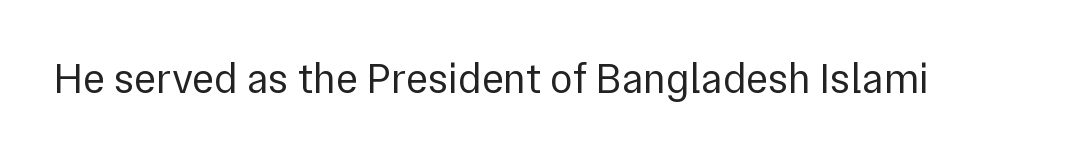
Q: Is the text bold? A: No.
Q: Is the text italic (slanted)? A: No, it is upright.
Q: Is the typeface a serif or a sans-serif typeface? A: Sans-serif.
Q: Is the text underlined? A: No.
Q: Is the spacing between letters normal or unusually wide? A: Normal.
Q: Width (condensed, normal, or wide)? A: Normal.
Q: x-height? A: Medium.
Q: Monospaced? A: No.
